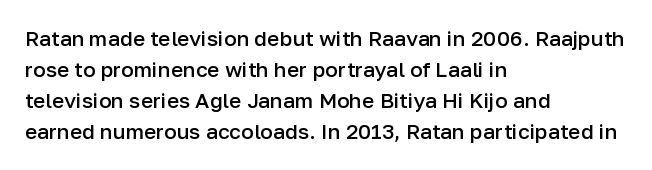
Q: Is the text bold? A: Semi-bold.
Q: Is the text italic (slanted)? A: No, it is upright.
Q: Is the text underlined? A: No.
Q: How is the paragraph aligned? A: Left-aligned.
Q: Is the spacing between letters normal or unusually wide? A: Normal.
Q: Is the spacing between lines tight, normal or loose? A: Normal.
